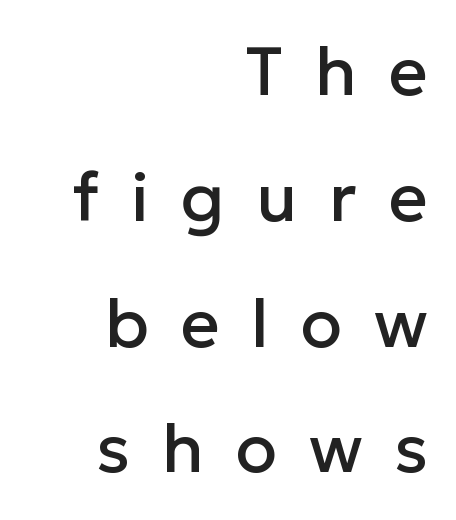
The image shows 68 px sans-serif type, upright; set right-aligned, line spacing 1.85x, unusually wide letter spacing (+0.47 em), not underlined; low stroke contrast and a medium x-height.
